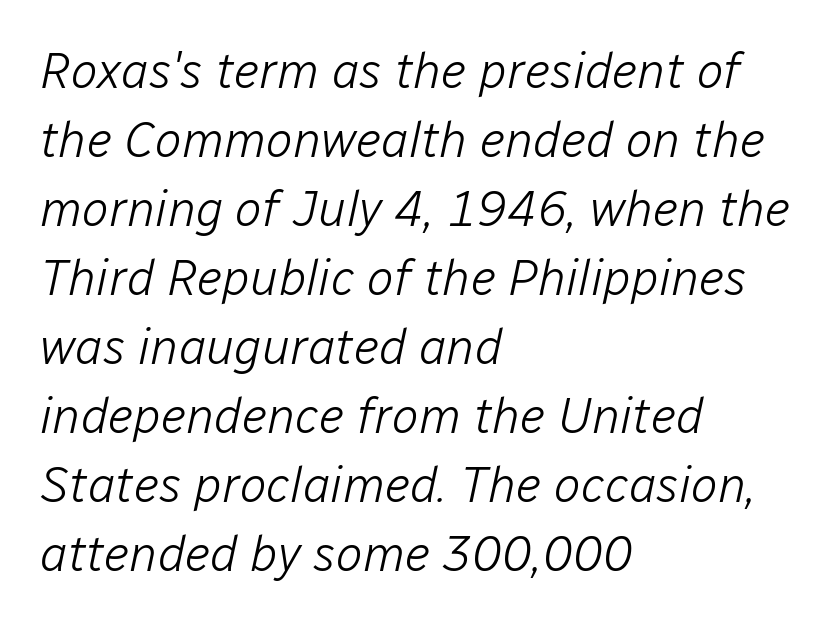
Stem width sits at or under what a default text font uses. Quick note: interline space is typical. These lines are set flush left with a ragged right edge. This sample has the flowing, uneven cadence of proportional lettering. The type is set solid horizontally, with unmodified tracking. Only glyphs here, with clear space below each row.
